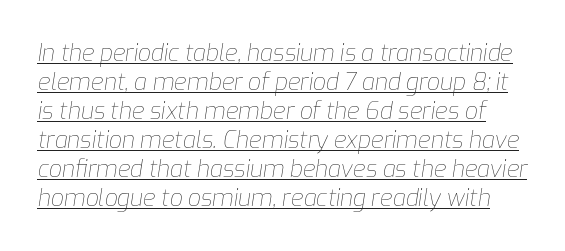
{"italic": "yes", "lean": "right", "slant_degrees": 9, "bold": "no", "underline": "yes", "line_spacing": "normal", "line_spacing_ratio": 1.26, "letter_spacing": "normal", "letter_spacing_em": 0.0, "glyph_px": 23}
